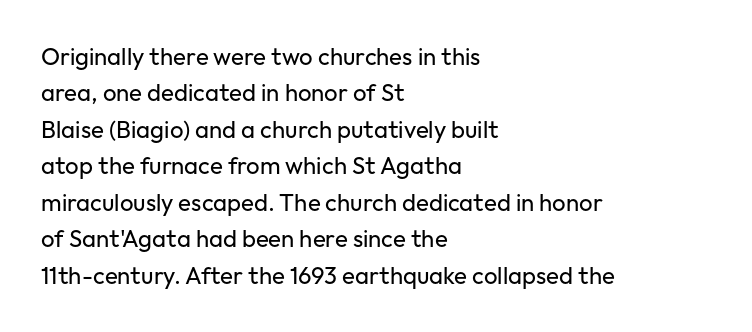
The foot of each line stays bare and open. These lines stack with their left ends in a neat column. Italic: no, the glyphs are upright roman. These lines sit exactly where default settings would place them.
